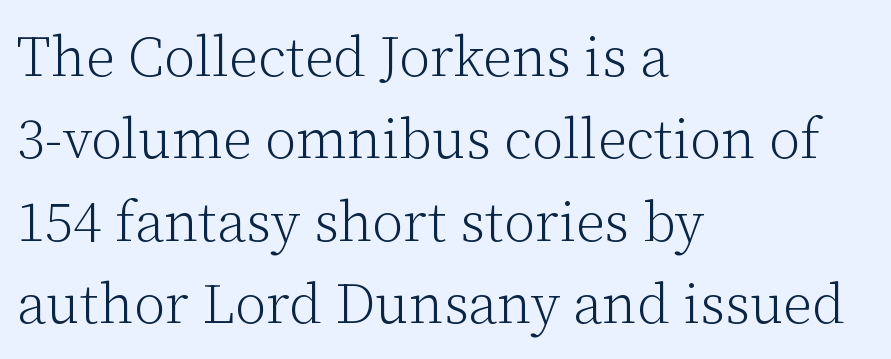
Nothing heavy about these letters — not bold at all. Serifs: yes, visible at the terminals of the letterforms. Rendered with straight, roman letterforms. Left-aligned paragraph, ragged on the right. Here the glyphs are tracked normally, forming tight word shapes.
